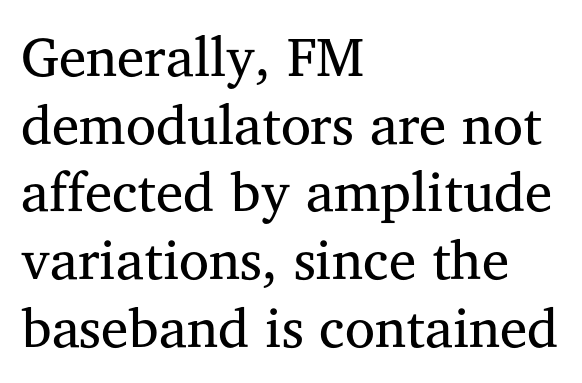
Vertical stems look standard width or narrower in stroke. Each word holds together tightly as a unit, with standard inter-letter gaps. Font category for this specimen: serif. The zone under the glyphs is completely vacant.
